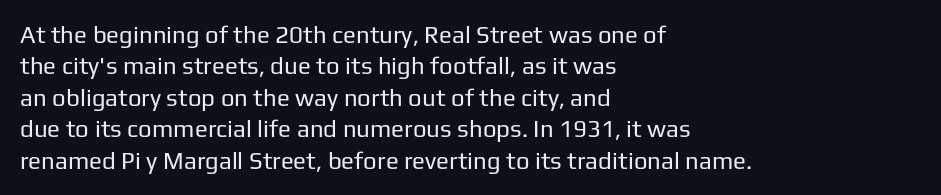
{"italic": "no", "bold": "no", "underline": "no", "align": "left", "line_spacing": "normal", "line_spacing_ratio": 1.31, "letter_spacing": "normal", "letter_spacing_em": 0.0, "glyph_px": 24}
